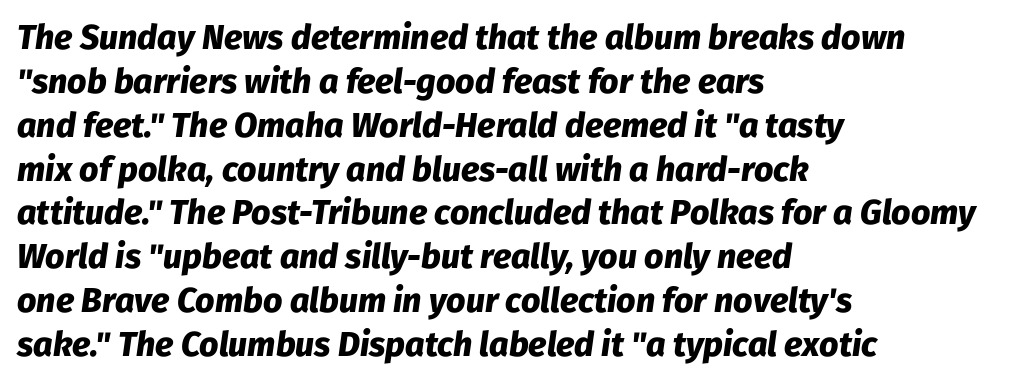
Regarding leading, the lines here are spaced in the standard way. Looking at the ascenders, they clearly lean. Lines of text with bare space underneath. The letters are bold, with thick, heavy strokes. Nobody touched the tracking dial on this one.
